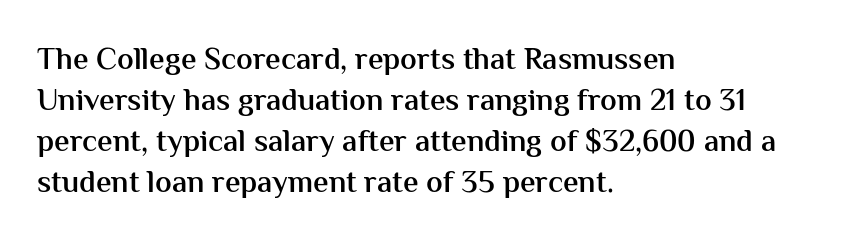
Does the leading feel generous? No, just average. As a designer I'd log this as weight 600, semibold. The rag falls on the right side of this text block. A bare baseline throughout the passage. To sum up the face: it is a sans, with no serifs.
